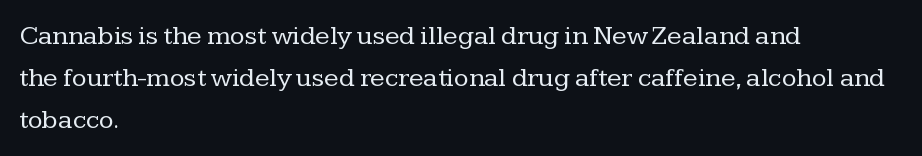
The image shows 27 px text type, upright; set left-aligned, normal line spacing (1.55x), normal letter spacing, not underlined.
